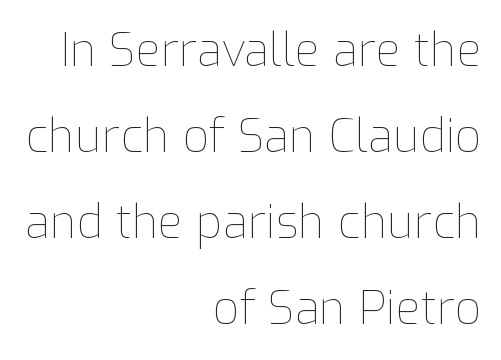
Quick note: not italic, upright. Type without underlining. Counters stay open thanks to moderate or lighter strokes. Layout note: lines flush right. Honestly, the letter spacing is just normal — you wouldn't notice it. The rendering uses natural spacing where letterforms have individual widths.
